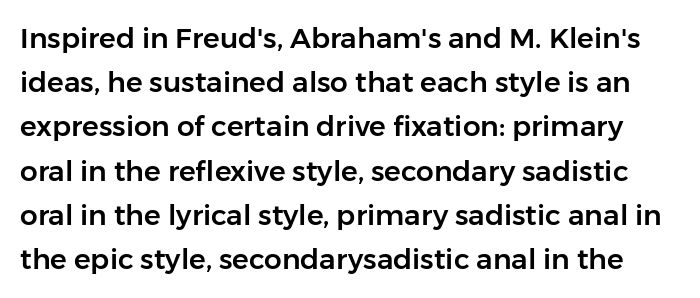
The image shows 28 px sans-serif type, upright; set normal line spacing (1.58x), normal letter spacing, not underlined; low stroke contrast and a medium x-height.
